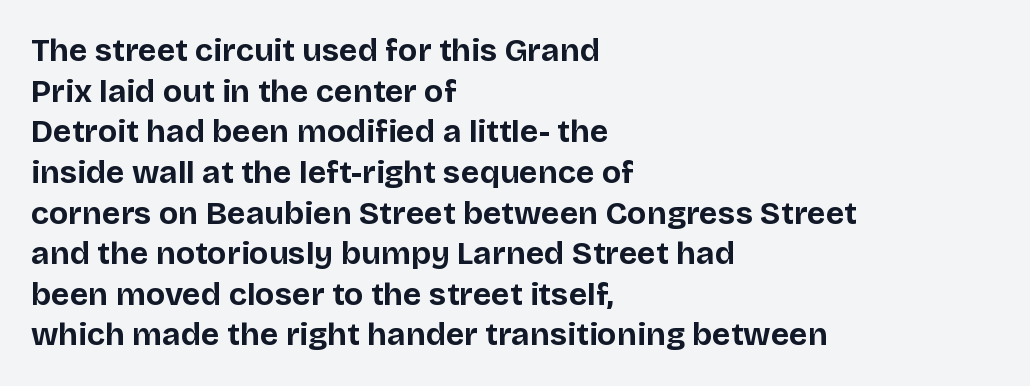
{"serif": "no", "italic": "no", "bold": "yes", "weight": "bold", "width": "normal", "stroke_contrast": "low", "x_height": "large", "monospaced": "no", "underline": "no", "align": "left", "line_spacing": "normal", "line_spacing_ratio": 1.27, "letter_spacing": "normal", "letter_spacing_em": 0.0, "glyph_px": 32}
